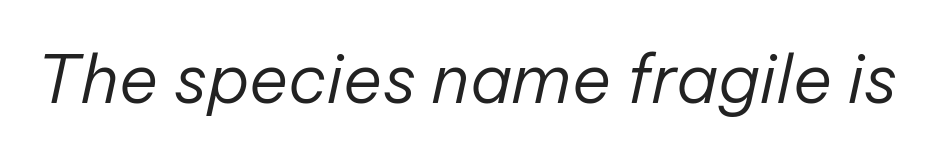
{"italic": "yes", "lean": "right", "slant_degrees": 12, "bold": "no", "weight": "regular", "width": "normal", "stroke_contrast": "low", "x_height": "medium", "monospaced": "no", "underline": "no", "letter_spacing": "normal", "letter_spacing_em": 0.0, "glyph_px": 67}
